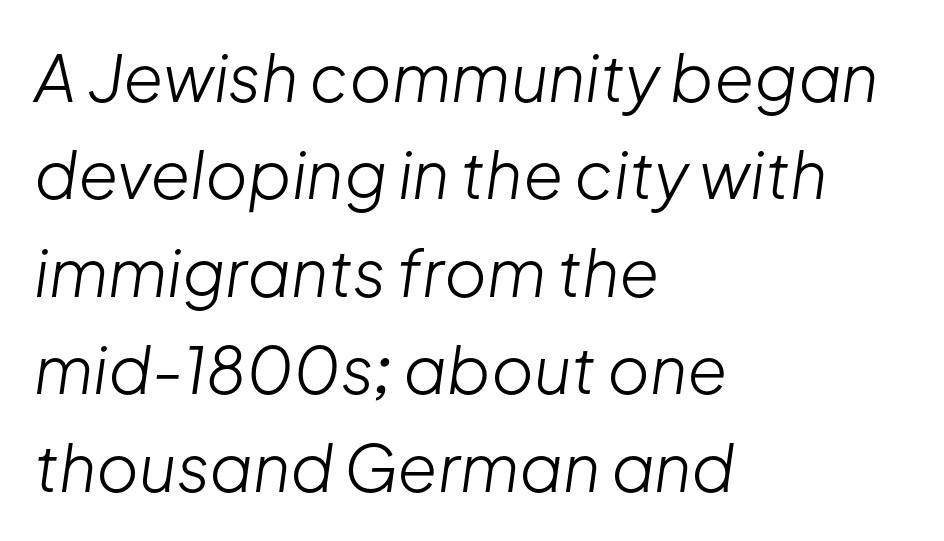
{"italic": "yes", "lean": "right", "slant_degrees": 8, "bold": "no", "weight": "light", "width": "normal", "stroke_contrast": "low", "x_height": "medium", "monospaced": "no", "underline": "no", "align": "left", "line_spacing": "normal", "line_spacing_ratio": 1.5, "letter_spacing": "normal", "letter_spacing_em": 0.0, "glyph_px": 65}
